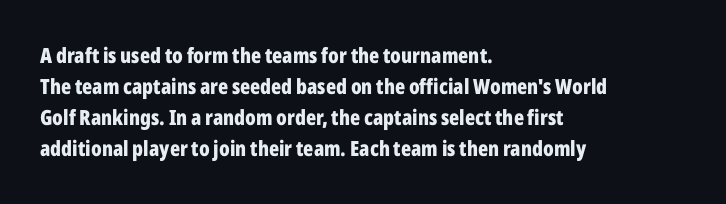
{"italic": "no", "bold": "yes", "underline": "no", "align": "left", "line_spacing": "normal", "line_spacing_ratio": 1.48, "letter_spacing": "normal", "letter_spacing_em": 0.0, "glyph_px": 21}
